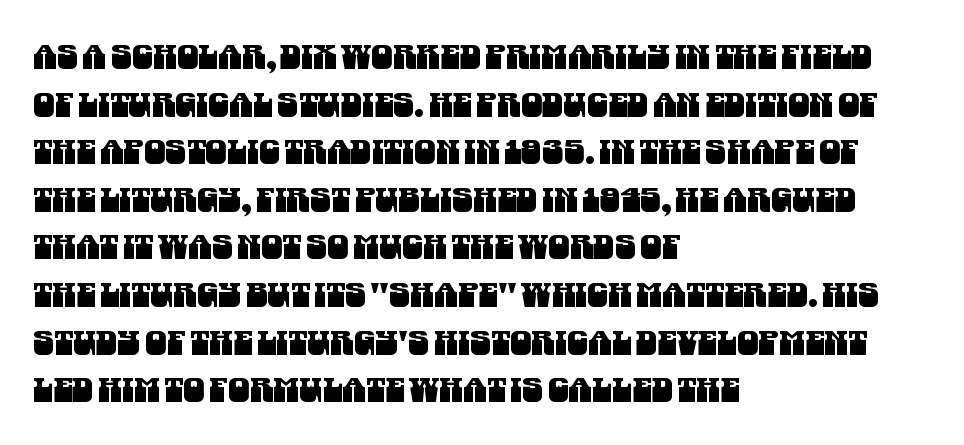
{"serif": "no", "width": "condensed", "stroke_contrast": "medium", "x_height": "large", "monospaced": "no", "underline": "no", "align": "left", "line_spacing": "normal", "line_spacing_ratio": 1.4, "letter_spacing": "normal", "letter_spacing_em": 0.0, "glyph_px": 34}
